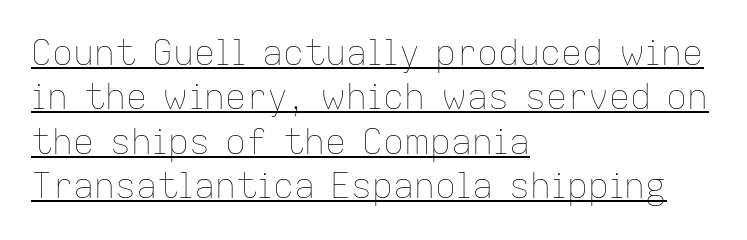
The image shows 35 px thin type, upright; set left-aligned, normal line spacing (1.27x), normal letter spacing, underlined; low stroke contrast and a medium x-height.
